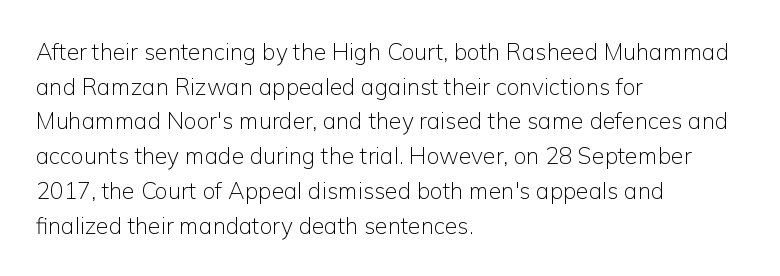
{"italic": "no", "bold": "no", "underline": "no", "align": "left", "line_spacing": "normal", "line_spacing_ratio": 1.51, "letter_spacing": "normal", "letter_spacing_em": 0.0, "glyph_px": 23}
